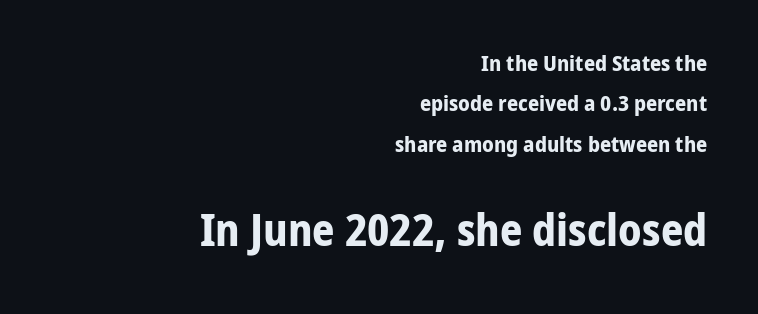
Q: Is the text bold? A: Yes.
Q: Is the text italic (slanted)? A: No, it is upright.
Q: Is the typeface a serif or a sans-serif typeface? A: Sans-serif.
Q: Is the text underlined? A: No.
Q: How is the paragraph aligned? A: Right-aligned.
Q: Is the spacing between letters normal or unusually wide? A: Normal.
Q: Which block of text is set in a larger size, the first (top) or the second (bottom)? A: The second (bottom) one.
Q: Width (condensed, normal, or wide)? A: Normal.
Q: Stroke contrast? A: Low.
Q: x-height? A: Medium.
Q: Monospaced? A: No.
